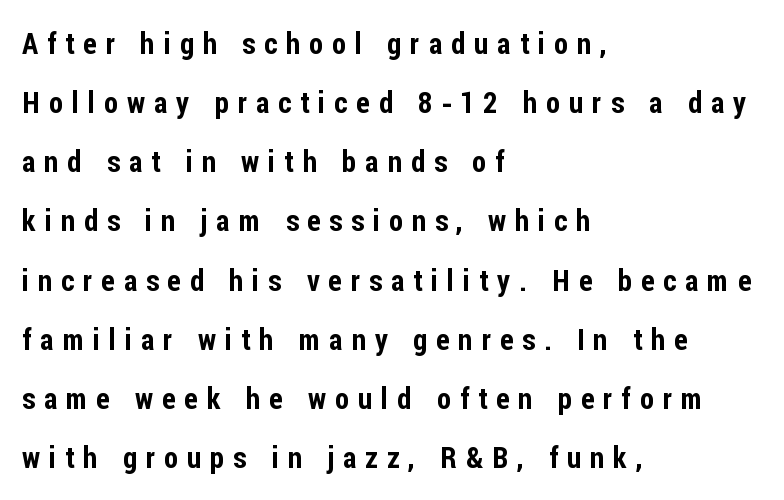
Q: Is the text italic (slanted)? A: No, it is upright.
Q: Is the typeface a serif or a sans-serif typeface? A: Sans-serif.
Q: Is the text underlined? A: No.
Q: How is the paragraph aligned? A: Left-aligned.
Q: Is the spacing between letters normal or unusually wide? A: Unusually wide.
Q: Is the spacing between lines tight, normal or loose? A: Loose.
Q: Width (condensed, normal, or wide)? A: Condensed.
Q: Stroke contrast? A: Low.
Q: x-height? A: Medium.
Q: Monospaced? A: No.
